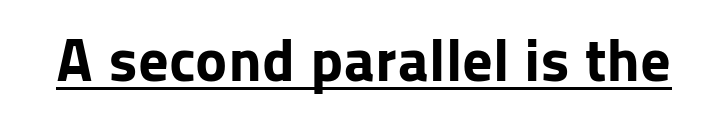
Q: Is the text bold? A: Yes.
Q: Is the text italic (slanted)? A: No, it is upright.
Q: Is the typeface a serif or a sans-serif typeface? A: Sans-serif.
Q: Is the text underlined? A: Yes.
Q: Is the spacing between letters normal or unusually wide? A: Normal.
Q: Width (condensed, normal, or wide)? A: Normal.
Q: Stroke contrast? A: Low.
Q: x-height? A: Medium.
Q: Monospaced? A: No.
